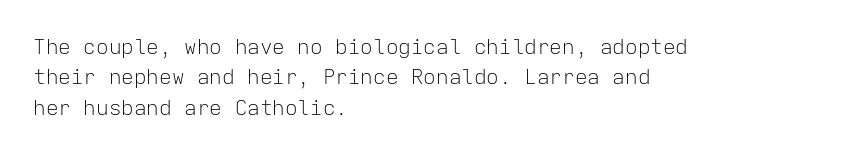
Q: Is the text bold? A: No.
Q: Is the text italic (slanted)? A: No, it is upright.
Q: Is the text underlined? A: No.
Q: How is the paragraph aligned? A: Left-aligned.
Q: Is the spacing between letters normal or unusually wide? A: Normal.
Q: Is the spacing between lines tight, normal or loose? A: Normal.
